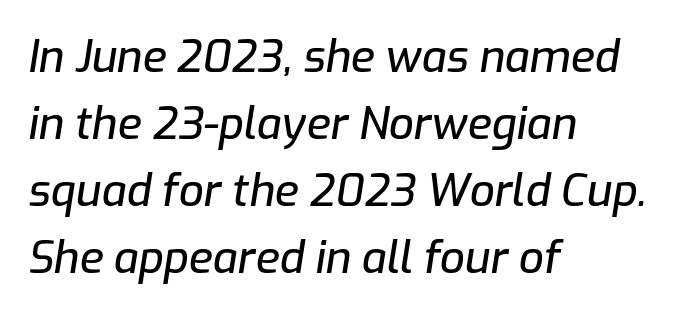
Q: Is the text italic (slanted)? A: Yes, it leans right by about 9 degrees.
Q: Is the text underlined? A: No.
Q: How is the paragraph aligned? A: Left-aligned.
Q: Is the spacing between letters normal or unusually wide? A: Normal.
Q: Is the spacing between lines tight, normal or loose? A: Normal.
Q: Width (condensed, normal, or wide)? A: Normal.
Q: Stroke contrast? A: Low.
Q: x-height? A: Medium.
Q: Monospaced? A: No.
